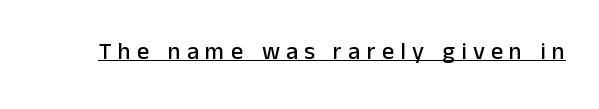
Q: Is the text italic (slanted)? A: No, it is upright.
Q: Is the text underlined? A: Yes.
Q: Is the spacing between letters normal or unusually wide? A: Unusually wide.
